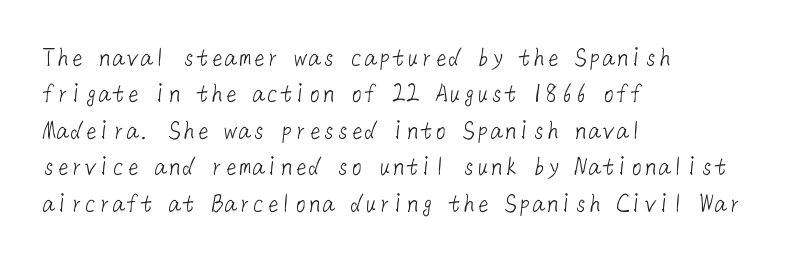
The image shows 28 px light sans-serif type; set left-aligned, normal line spacing (1.3x), normal letter spacing, not underlined; low stroke contrast and a medium x-height.
